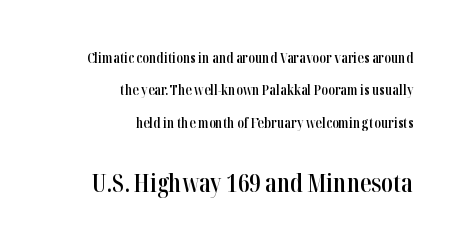
{"italic": "no", "bold": "semi", "underline": "no", "align": "right", "line_spacing": "loose", "line_spacing_ratio": 2.31, "letter_spacing": "normal", "letter_spacing_em": 0.0, "larger_block": "second", "size_ratio": 1.79, "glyph_px": 25}
